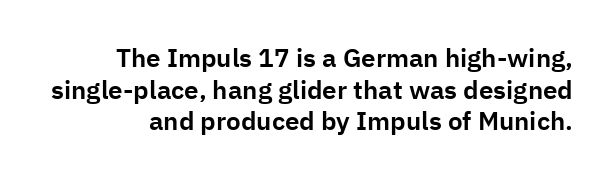
The image shows 26 px text type, upright; set line spacing 1.22x, normal letter spacing, not underlined.
